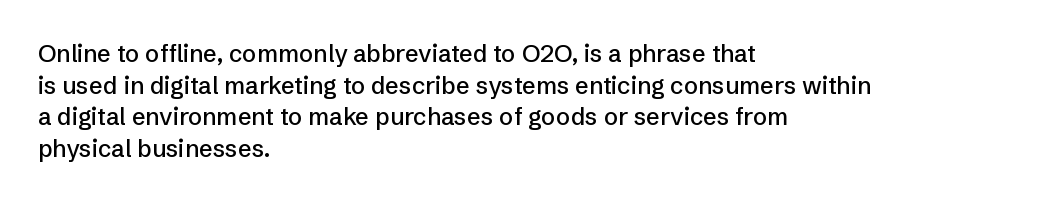
The letterforms sit shoulder to shoulder at normal distance. In terms of leading, this rendering sits right in the middle. The rendering anchors every line to the left-hand side. Style check: upright.
